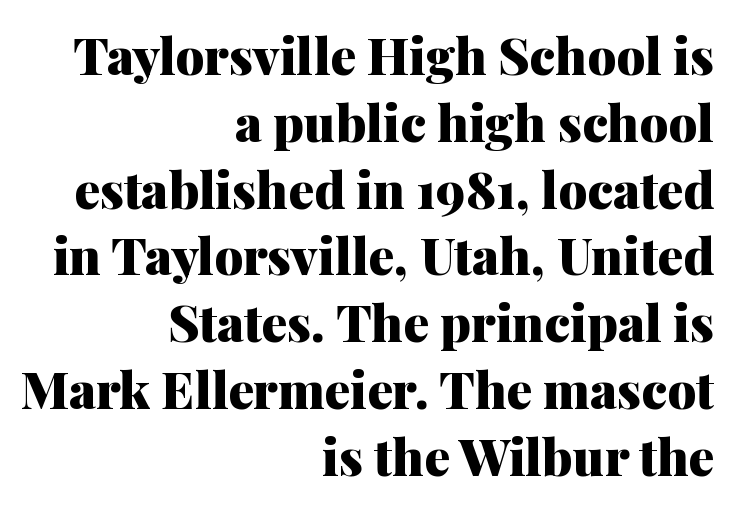
Caption: multi-line text, flush right, ragged left. Only glyphs here, with clear space below each row. Each letter keeps its own natural width here, so spacing adapts to shape. Regular leading.
